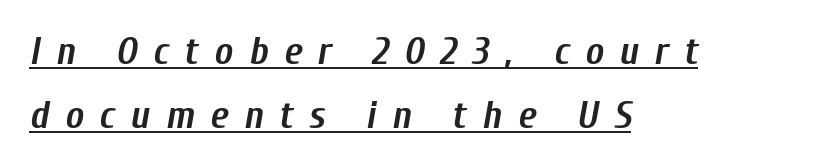
Q: Is the text bold? A: Yes.
Q: Is the text italic (slanted)? A: Yes, it leans right by about 10 degrees.
Q: Is the text underlined? A: Yes.
Q: How is the paragraph aligned? A: Left-aligned.
Q: Is the spacing between letters normal or unusually wide? A: Unusually wide.
Q: Is the spacing between lines tight, normal or loose? A: Normal.
Q: Width (condensed, normal, or wide)? A: Condensed.
Q: Stroke contrast? A: Low.
Q: x-height? A: Medium.
Q: Monospaced? A: No.
